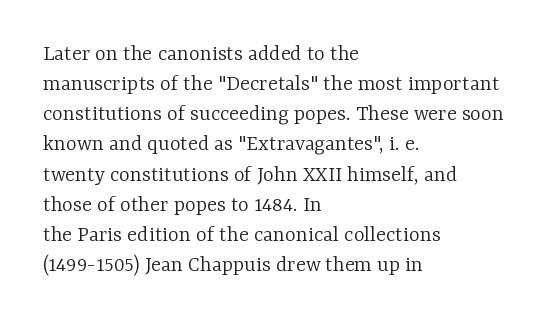
Q: Is the text bold? A: No.
Q: Is the text italic (slanted)? A: No, it is upright.
Q: Is the text underlined? A: No.
Q: How is the paragraph aligned? A: Left-aligned.
Q: Is the spacing between letters normal or unusually wide? A: Normal.
Q: Is the spacing between lines tight, normal or loose? A: Normal.
